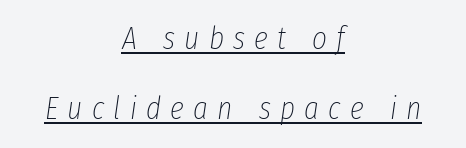
Q: Is the text bold? A: No.
Q: Is the text italic (slanted)? A: Yes, it leans right by about 8 degrees.
Q: Is the text underlined? A: Yes.
Q: How is the paragraph aligned? A: Centered.
Q: Is the spacing between letters normal or unusually wide? A: Unusually wide.
Q: Is the spacing between lines tight, normal or loose? A: Loose.
Q: Width (condensed, normal, or wide)? A: Condensed.
Q: Stroke contrast? A: Low.
Q: x-height? A: Medium.
Q: Monospaced? A: No.
